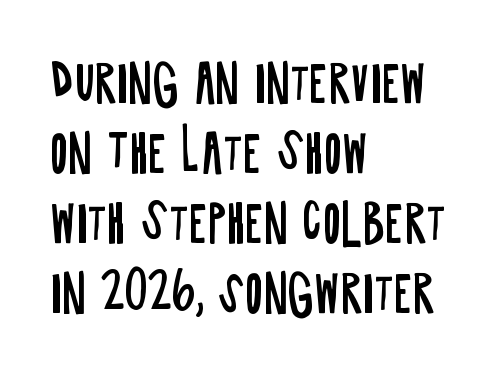
Q: Is the text bold? A: No.
Q: Is the text italic (slanted)? A: No, it is upright.
Q: Is the typeface a serif or a sans-serif typeface? A: Sans-serif.
Q: Is the text underlined? A: No.
Q: How is the paragraph aligned? A: Left-aligned.
Q: Is the spacing between letters normal or unusually wide? A: Normal.
Q: Is the spacing between lines tight, normal or loose? A: Normal.
Q: Width (condensed, normal, or wide)? A: Condensed.
Q: Stroke contrast? A: Low.
Q: x-height? A: Large.
Q: Monospaced? A: No.
